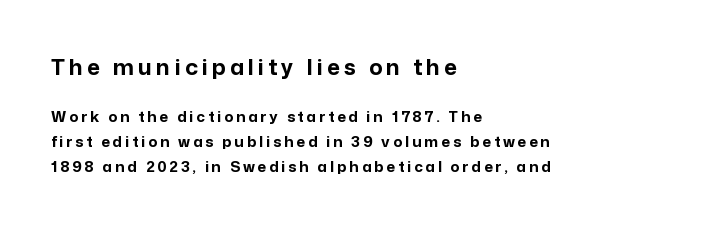
The image shows 22 px bold type, upright; set left-aligned, normal line spacing (1.67x), not underlined; the first (top) block is 1.47x larger.
